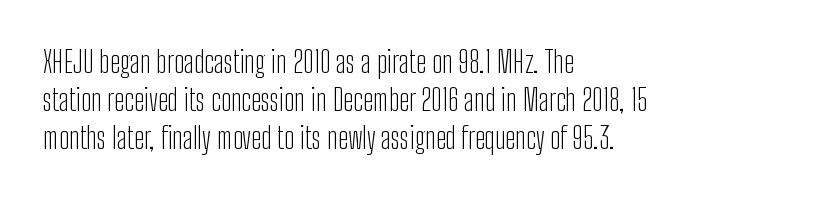
Q: Is the text bold? A: No.
Q: Is the text italic (slanted)? A: No, it is upright.
Q: Is the typeface a serif or a sans-serif typeface? A: Sans-serif.
Q: Is the text underlined? A: No.
Q: How is the paragraph aligned? A: Left-aligned.
Q: Is the spacing between letters normal or unusually wide? A: Normal.
Q: Is the spacing between lines tight, normal or loose? A: Normal.
Q: Width (condensed, normal, or wide)? A: Condensed.
Q: Stroke contrast? A: Low.
Q: x-height? A: Medium.
Q: Monospaced? A: No.
